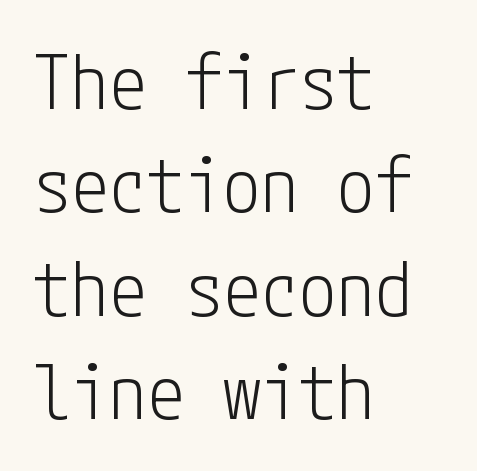
The image shows 76 px light, condensed sans-serif type, upright; set left-aligned, normal line spacing (1.36x), normal letter spacing, not underlined; low stroke contrast and a medium x-height.
